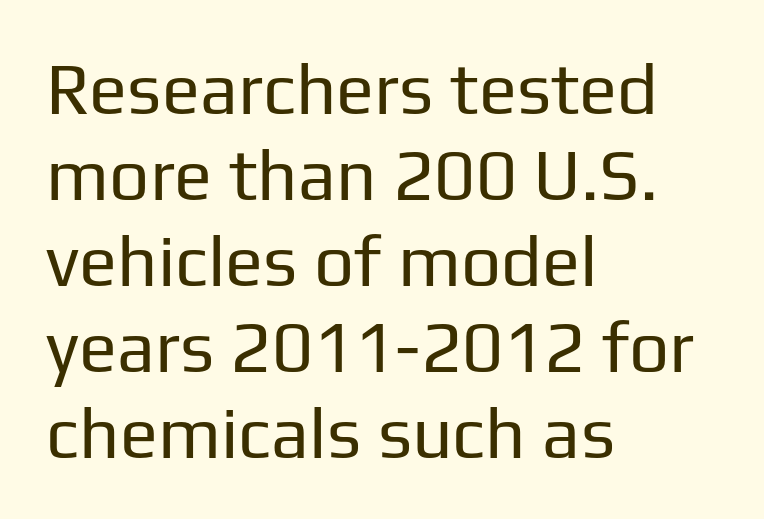
{"serif": "no", "italic": "no", "bold": "no", "weight": "regular", "width": "normal", "stroke_contrast": "low", "x_height": "medium", "monospaced": "no", "underline": "no", "align": "left", "line_spacing_ratio": 1.21, "letter_spacing": "normal", "letter_spacing_em": 0.0, "glyph_px": 71}
